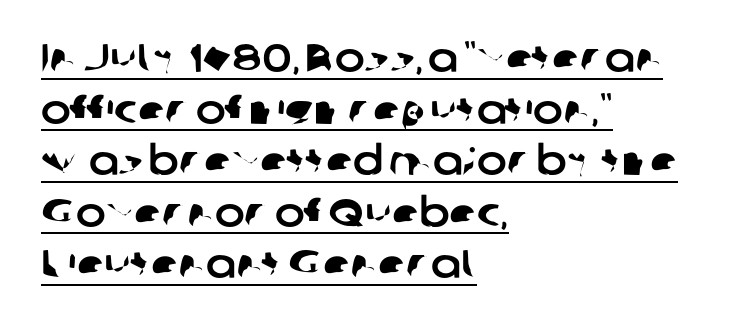
{"serif": "no", "width": "normal", "stroke_contrast": "low", "x_height": "medium", "monospaced": "no", "underline": "yes", "align": "left", "line_spacing": "normal", "line_spacing_ratio": 1.29, "letter_spacing": "normal", "letter_spacing_em": 0.0, "glyph_px": 40}
